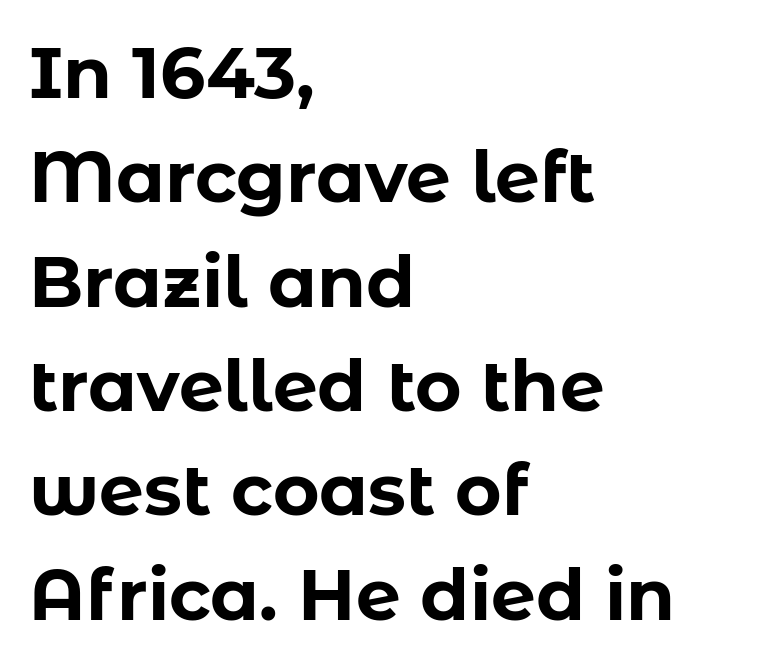
Q: Is the text bold? A: Yes.
Q: Is the text italic (slanted)? A: No, it is upright.
Q: Is the typeface a serif or a sans-serif typeface? A: Sans-serif.
Q: Is the text underlined? A: No.
Q: How is the paragraph aligned? A: Left-aligned.
Q: Is the spacing between letters normal or unusually wide? A: Normal.
Q: Is the spacing between lines tight, normal or loose? A: Normal.
Q: Width (condensed, normal, or wide)? A: Normal.
Q: Stroke contrast? A: Low.
Q: x-height? A: Medium.
Q: Monospaced? A: No.
